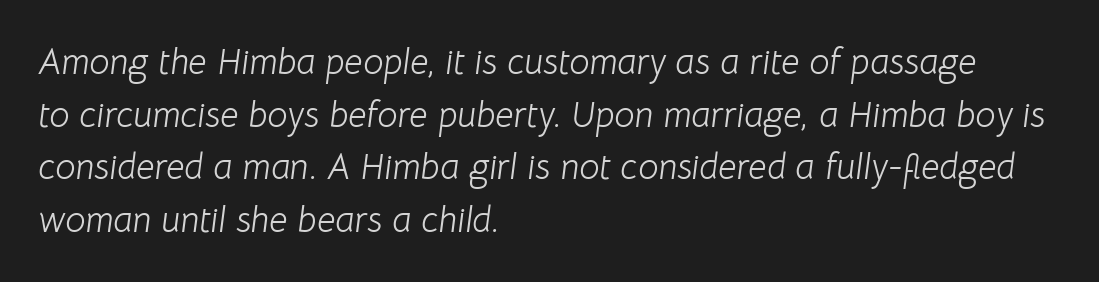
The face used here is rendered with its standard letterfit. This rendering uses left alignment, leaving the right contour irregular. Weight class: somewhere from thin through regular. This sample keeps an unexceptional amount of space between lines.
